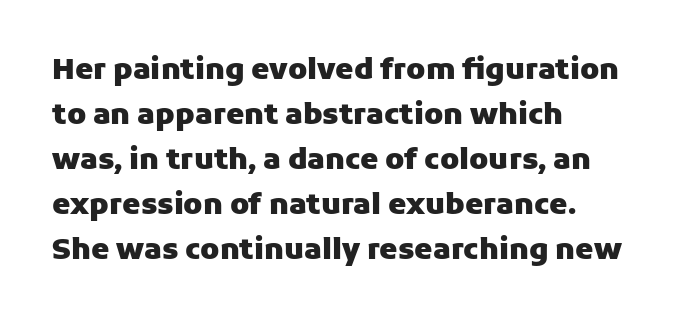
The image shows 29 px heavy sans-serif type, upright; set left-aligned, normal line spacing (1.55x), normal letter spacing, not underlined; low stroke contrast and a medium x-height.
